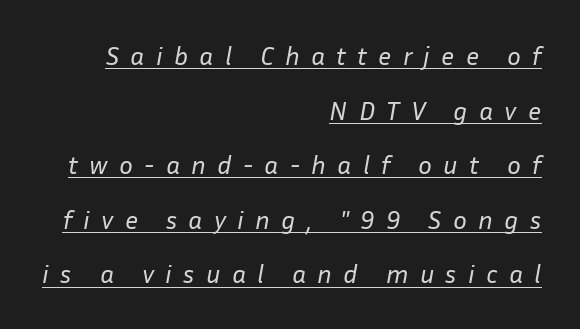
Q: Is the text bold? A: No.
Q: Is the text italic (slanted)? A: Yes, it leans right by about 10 degrees.
Q: Is the text underlined? A: Yes.
Q: How is the paragraph aligned? A: Right-aligned.
Q: Is the spacing between letters normal or unusually wide? A: Unusually wide.
Q: Is the spacing between lines tight, normal or loose? A: Loose.
